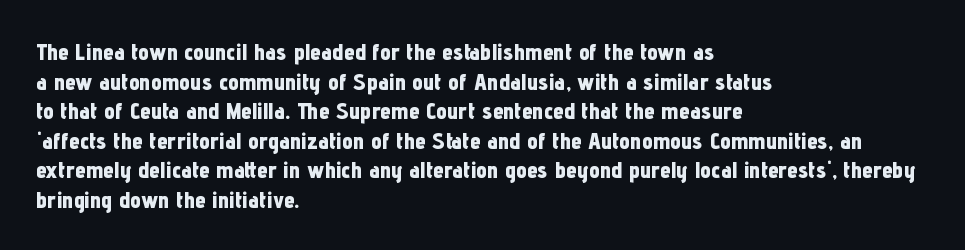
{"italic": "no", "bold": "yes", "underline": "no", "align": "left", "line_spacing_ratio": 1.23, "letter_spacing": "normal", "letter_spacing_em": 0.0, "glyph_px": 24}
